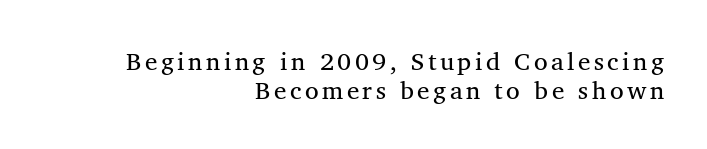
The image shows 25 px text type; set right-aligned, line spacing 1.16x, not underlined.
